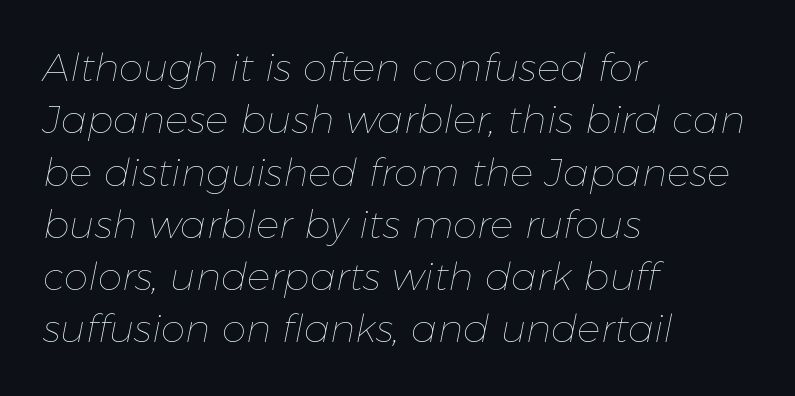
The image shows 39 px thin type, italic (leaning right); set left-aligned, normal line spacing (1.34x), normal letter spacing, not underlined; low stroke contrast and a medium x-height.
